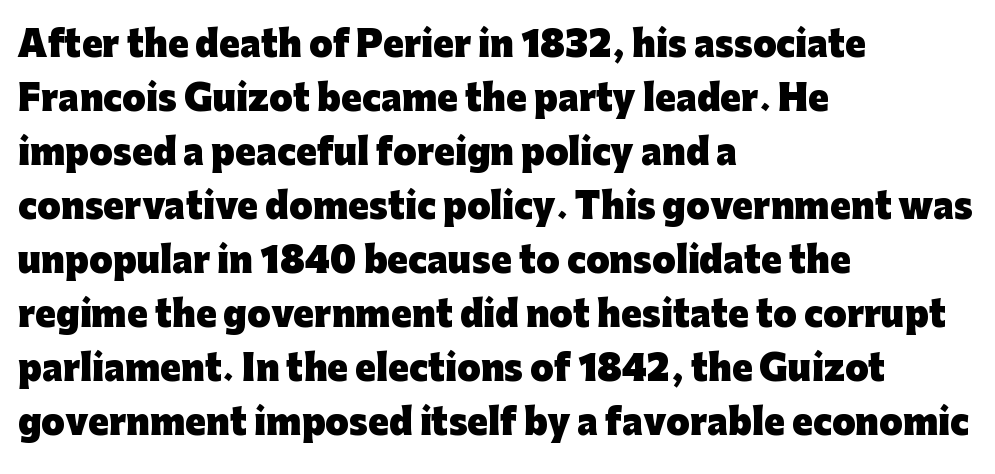
The image shows 34 px heavy sans-serif type, upright; set left-aligned, normal line spacing (1.59x), normal letter spacing, not underlined; low stroke contrast and a medium x-height.
